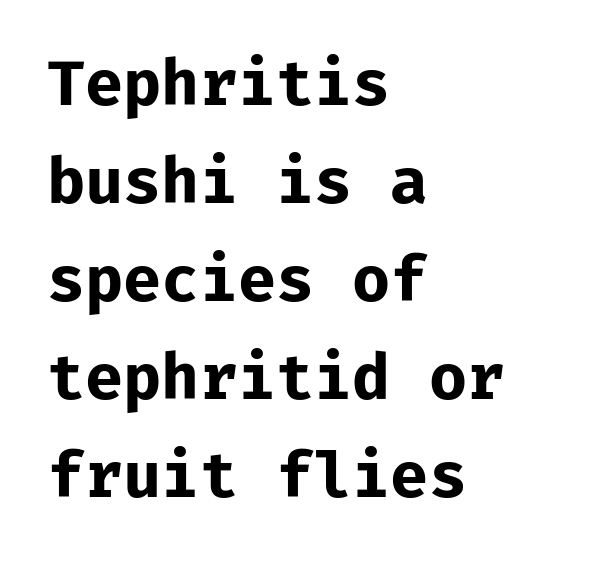
Q: Is the text bold? A: Yes.
Q: Is the text italic (slanted)? A: No, it is upright.
Q: Is the typeface a serif or a sans-serif typeface? A: Sans-serif.
Q: Is the text underlined? A: No.
Q: How is the paragraph aligned? A: Left-aligned.
Q: Is the spacing between letters normal or unusually wide? A: Normal.
Q: Is the spacing between lines tight, normal or loose? A: Normal.
Q: Width (condensed, normal, or wide)? A: Normal.
Q: Stroke contrast? A: Low.
Q: x-height? A: Medium.
